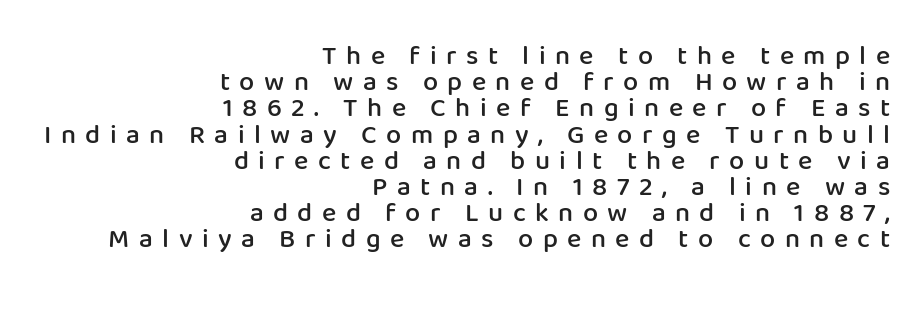
Moderately thickened strokes mark this as semibold type. Successive baselines arrive quickly, one right under another. The lines in this sample share a right terminus and differ only in where they begin. If you drew a line through each stem, it would be perfectly vertical. Decoration check: the copy has no underline.
